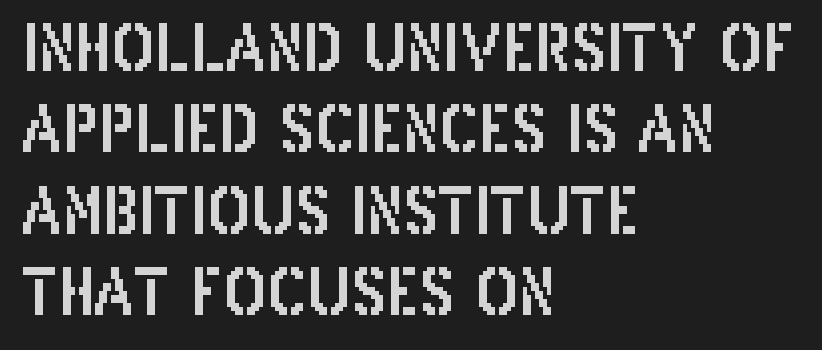
Q: Is the text italic (slanted)? A: No, it is upright.
Q: Is the typeface a serif or a sans-serif typeface? A: Sans-serif.
Q: Is the text underlined? A: No.
Q: How is the paragraph aligned? A: Left-aligned.
Q: Is the spacing between letters normal or unusually wide? A: Normal.
Q: Is the spacing between lines tight, normal or loose? A: Normal.
Q: Width (condensed, normal, or wide)? A: Condensed.
Q: Stroke contrast? A: Low.
Q: x-height? A: Large.
Q: Monospaced? A: No.
